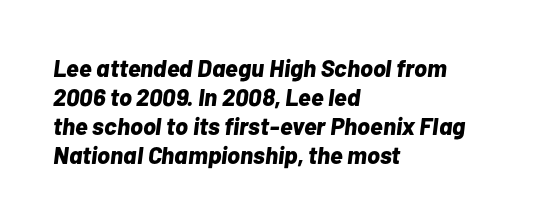
Q: Is the text bold? A: Yes.
Q: Is the text italic (slanted)? A: Yes, it leans right by about 7 degrees.
Q: Is the text underlined? A: No.
Q: How is the paragraph aligned? A: Left-aligned.
Q: Is the spacing between letters normal or unusually wide? A: Normal.
